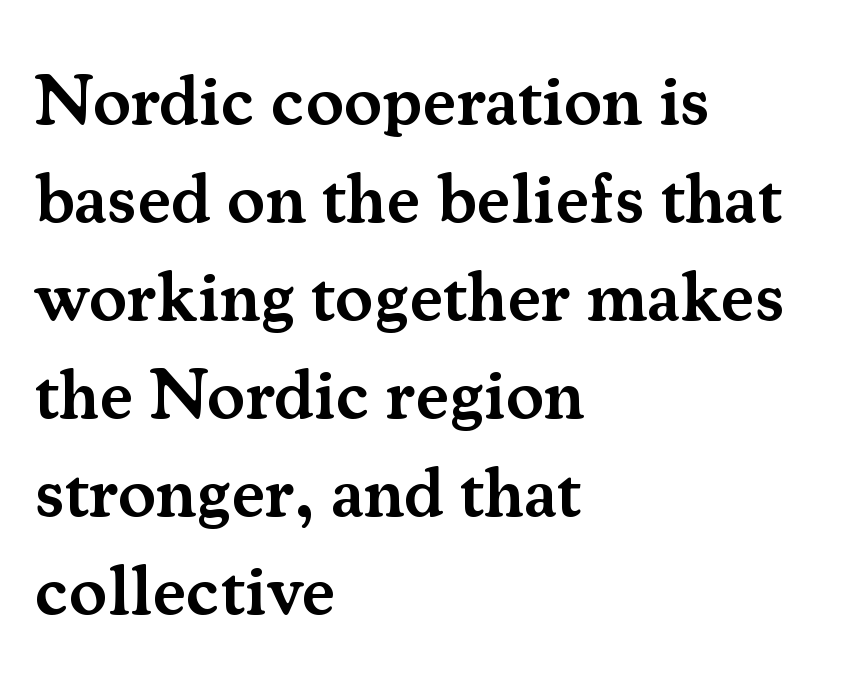
The image shows 71 px semibold serif type, upright; set left-aligned, normal line spacing (1.38x), normal letter spacing, not underlined; medium stroke contrast and a small x-height.
